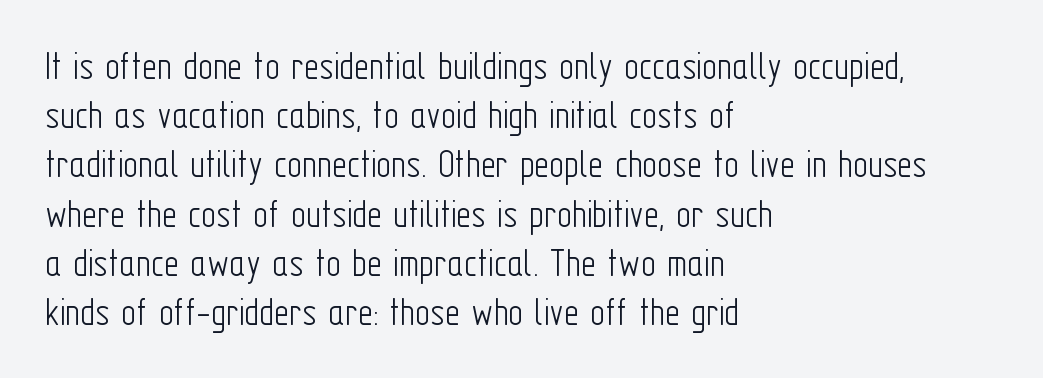
Q: Is the text bold? A: No.
Q: Is the text italic (slanted)? A: No, it is upright.
Q: Is the typeface a serif or a sans-serif typeface? A: Sans-serif.
Q: Is the text underlined? A: No.
Q: How is the paragraph aligned? A: Left-aligned.
Q: Is the spacing between letters normal or unusually wide? A: Normal.
Q: Width (condensed, normal, or wide)? A: Condensed.
Q: Stroke contrast? A: Low.
Q: x-height? A: Medium.
Q: Monospaced? A: No.
